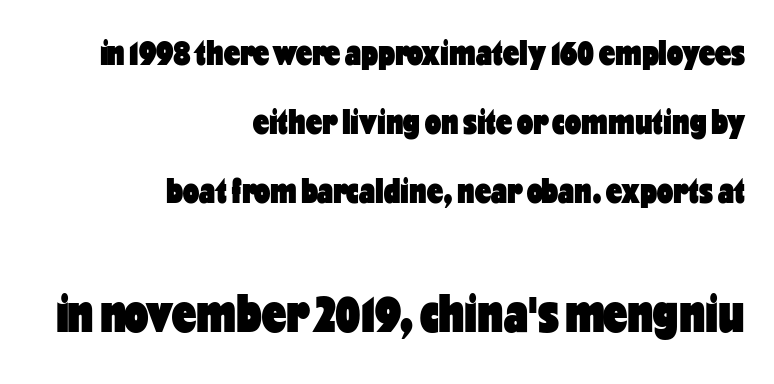
The later block is typeset at a bigger size than the earlier block. Plain, unruled lines of type. Tall strokes in this sample are plumb rather than angled. Spacing verdict: proportional, widths tailored to each character.
